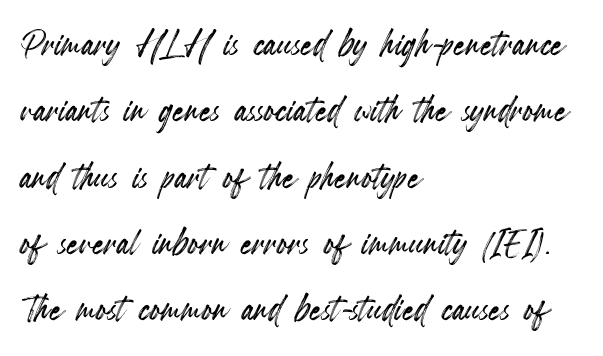
This rendering uses left alignment, leaving the right contour irregular. Normally led — the rows are evenly, conventionally spaced. Lines of text with bare space underneath. A typesetter would call this proportional, since set widths differ per character.
